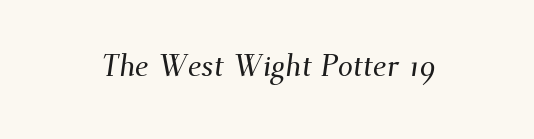
Do the characters align in a grid? No, the font is proportional. Compared with typical body copy, the letter spacing here is the same. Quick note: underline off. The font family rendered here belongs to the serif group.
